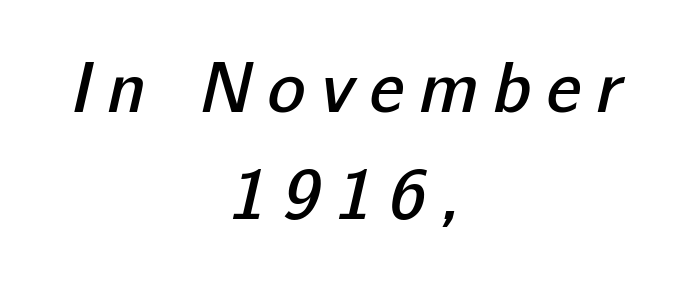
The image shows 71 px semibold sans-serif type; set centered, normal line spacing (1.51x), unusually wide letter spacing (+0.21 em), not underlined; low stroke contrast and a medium x-height.
